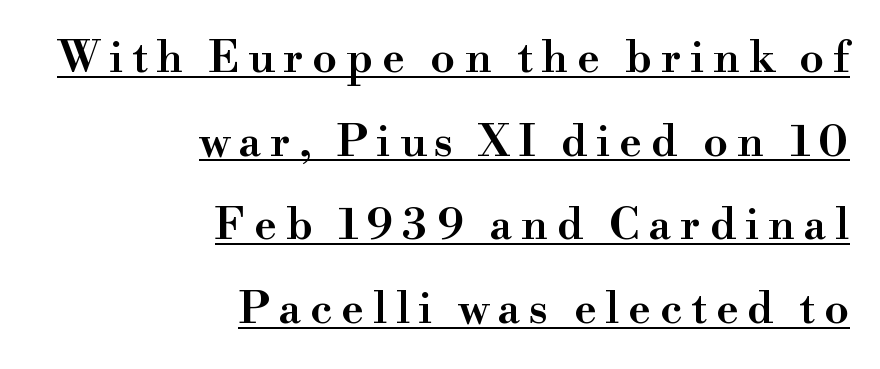
Q: Is the text bold? A: Semi-bold.
Q: Is the text italic (slanted)? A: No, it is upright.
Q: Is the typeface a serif or a sans-serif typeface? A: Serif.
Q: Is the text underlined? A: Yes.
Q: How is the paragraph aligned? A: Right-aligned.
Q: Is the spacing between letters normal or unusually wide? A: Unusually wide.
Q: Is the spacing between lines tight, normal or loose? A: Loose.
Q: Width (condensed, normal, or wide)? A: Normal.
Q: Stroke contrast? A: High.
Q: x-height? A: Small.
Q: Monospaced? A: No.
